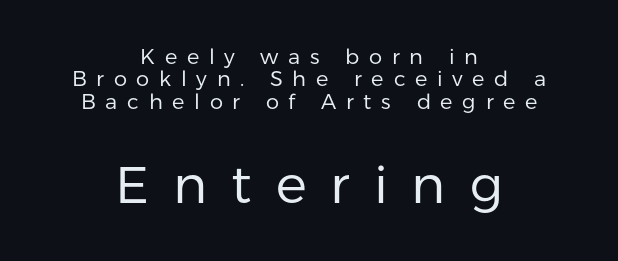
Q: Is the text bold? A: No.
Q: Is the text italic (slanted)? A: No, it is upright.
Q: Is the typeface a serif or a sans-serif typeface? A: Sans-serif.
Q: Is the text underlined? A: No.
Q: How is the paragraph aligned? A: Centered.
Q: Is the spacing between letters normal or unusually wide? A: Unusually wide.
Q: Is the spacing between lines tight, normal or loose? A: Tight.
Q: Which block of text is set in a larger size, the first (top) or the second (bottom)? A: The second (bottom) one.
Q: Width (condensed, normal, or wide)? A: Normal.
Q: Stroke contrast? A: Low.
Q: x-height? A: Medium.
Q: Monospaced? A: No.
